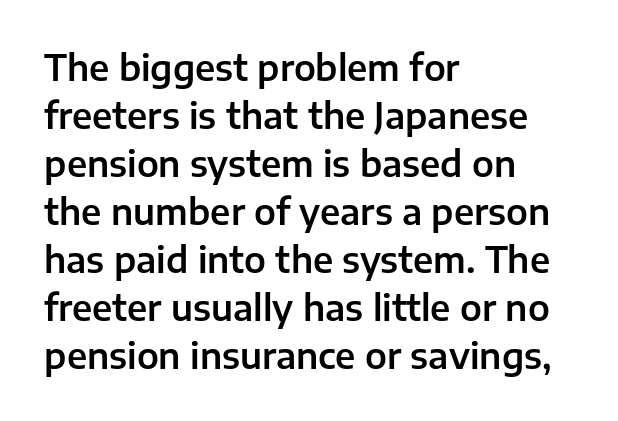
The image shows 35 px sans-serif type, upright; set left-aligned, normal line spacing (1.37x), normal letter spacing, not underlined; low stroke contrast and a medium x-height.
